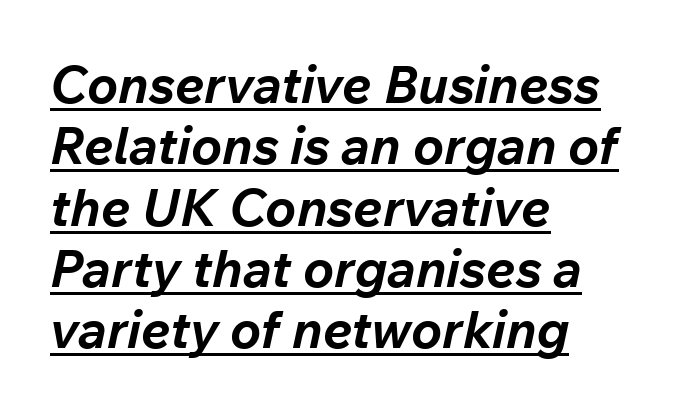
The image shows 52 px bold type, italic (leaning right); set left-aligned, line spacing 1.18x, normal letter spacing, underlined; low stroke contrast and a medium x-height.
